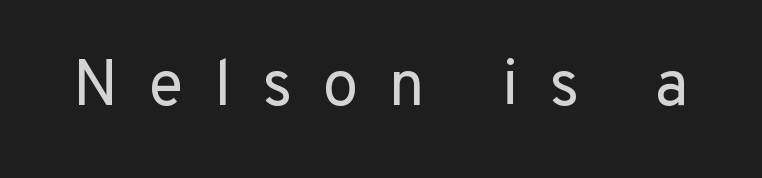
The image shows 64 px regular-weight sans-serif type, upright; set unusually wide letter spacing (+0.48 em), not underlined; low stroke contrast and a medium x-height.
